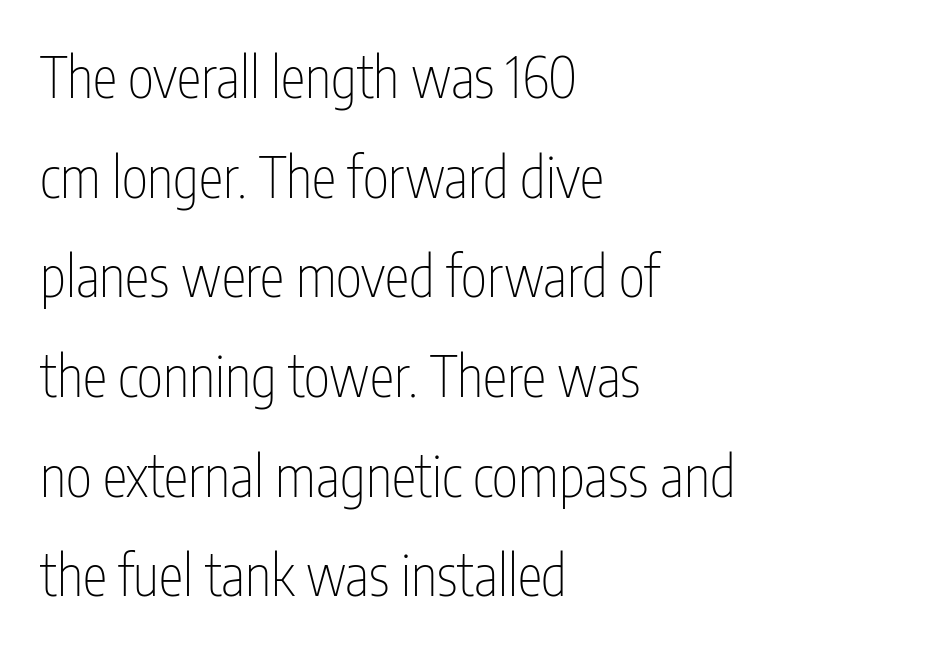
Q: Is the text bold? A: No.
Q: Is the text italic (slanted)? A: No, it is upright.
Q: Is the typeface a serif or a sans-serif typeface? A: Sans-serif.
Q: Is the text underlined? A: No.
Q: How is the paragraph aligned? A: Left-aligned.
Q: Is the spacing between letters normal or unusually wide? A: Normal.
Q: Width (condensed, normal, or wide)? A: Condensed.
Q: Stroke contrast? A: Low.
Q: x-height? A: Medium.
Q: Monospaced? A: No.
